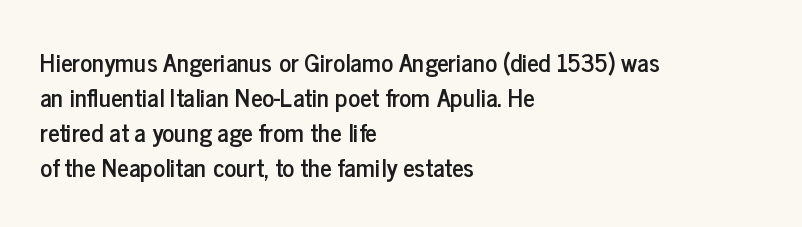
The image shows 25 px text type, upright; set left-aligned, normal line spacing (1.4x), normal letter spacing, not underlined.
